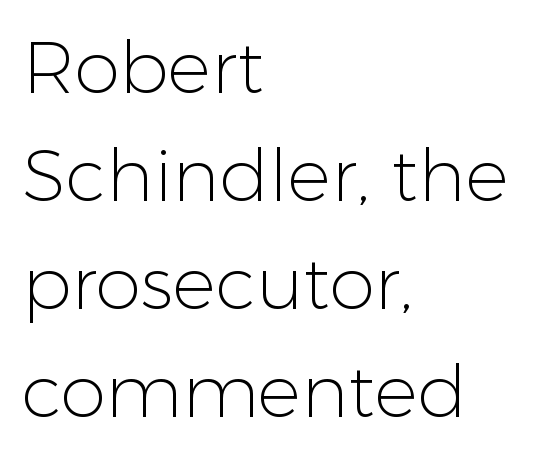
Q: Is the text bold? A: No.
Q: Is the text italic (slanted)? A: No, it is upright.
Q: Is the typeface a serif or a sans-serif typeface? A: Sans-serif.
Q: Is the text underlined? A: No.
Q: How is the paragraph aligned? A: Left-aligned.
Q: Is the spacing between letters normal or unusually wide? A: Normal.
Q: Is the spacing between lines tight, normal or loose? A: Normal.
Q: Width (condensed, normal, or wide)? A: Normal.
Q: Stroke contrast? A: Low.
Q: x-height? A: Medium.
Q: Monospaced? A: No.
